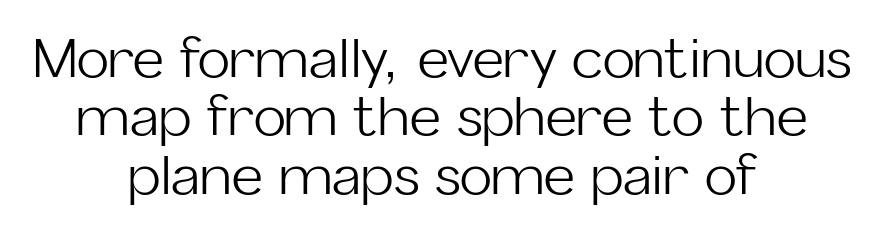
The image shows 54 px light sans-serif type, upright; set centered, tight line spacing (1.08x), normal letter spacing, not underlined; low stroke contrast and a medium x-height.
